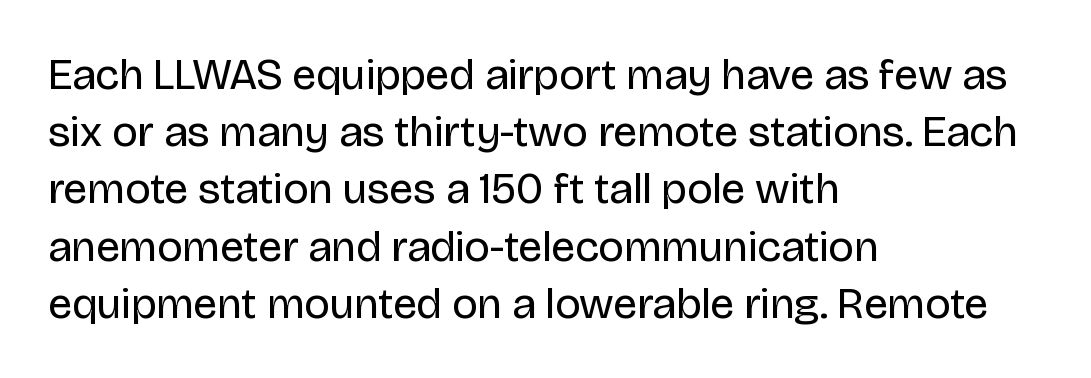
{"serif": "no", "italic": "no", "bold": "no", "weight": "regular", "width": "normal", "stroke_contrast": "low", "x_height": "large", "monospaced": "no", "underline": "no", "align": "left", "line_spacing": "normal", "line_spacing_ratio": 1.3, "letter_spacing": "normal", "letter_spacing_em": 0.0, "glyph_px": 44}
